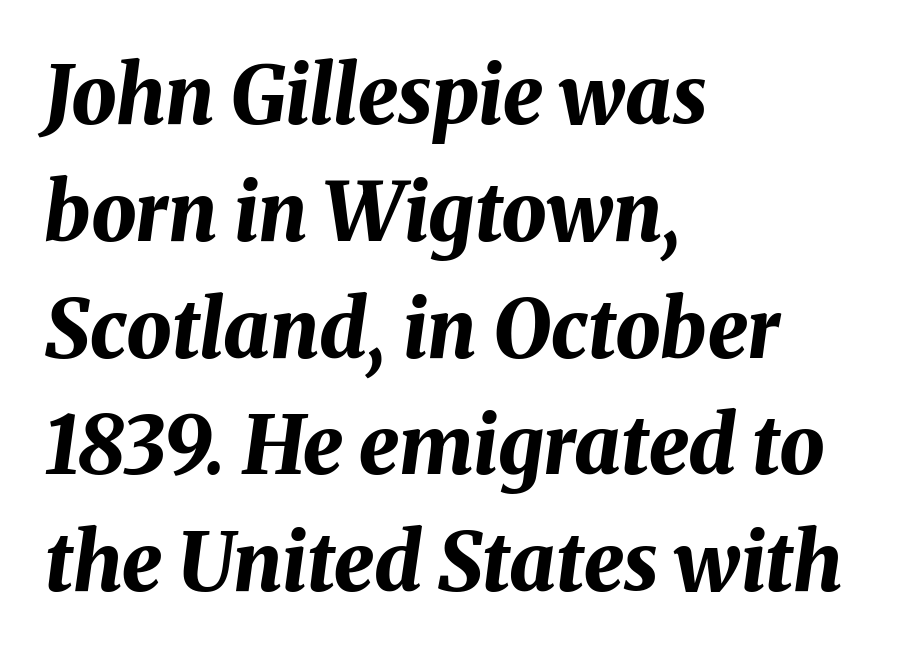
The image shows 80 px bold type, italic (leaning right); set left-aligned, normal line spacing (1.46x), normal letter spacing, not underlined; medium stroke contrast and a medium x-height.
